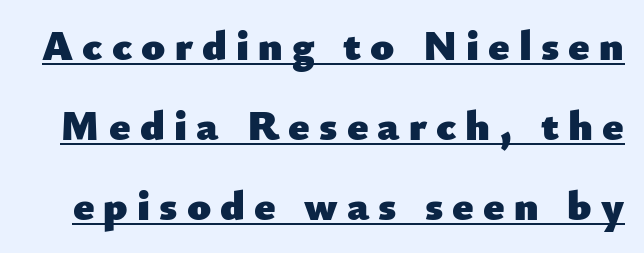
The image shows 43 px heavy sans-serif type, upright; set line spacing 1.86x, unusually wide letter spacing (+0.21 em), underlined; low stroke contrast and a small x-height.
